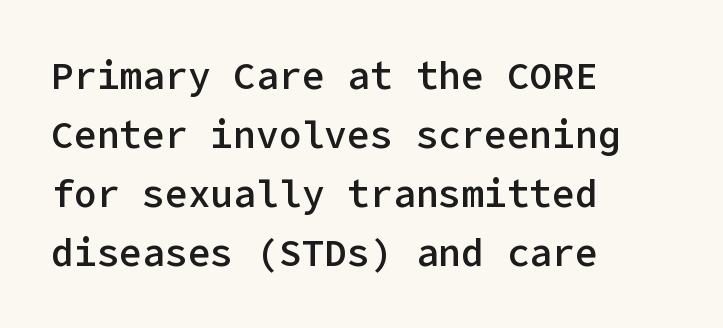
Q: Is the text bold? A: Semi-bold.
Q: Is the text italic (slanted)? A: No, it is upright.
Q: Is the typeface a serif or a sans-serif typeface? A: Sans-serif.
Q: Is the text underlined? A: No.
Q: How is the paragraph aligned? A: Left-aligned.
Q: Is the spacing between letters normal or unusually wide? A: Normal.
Q: Is the spacing between lines tight, normal or loose? A: Normal.
Q: Width (condensed, normal, or wide)? A: Normal.
Q: Stroke contrast? A: Low.
Q: x-height? A: Medium.
